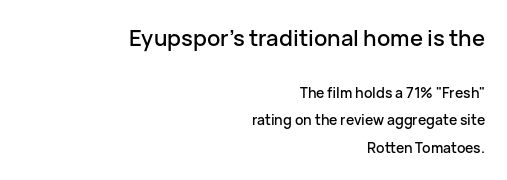
The image shows 22 px text type, upright; set right-aligned, loose line spacing (1.96x), normal letter spacing, not underlined; the first (top) block is 1.57x larger.
